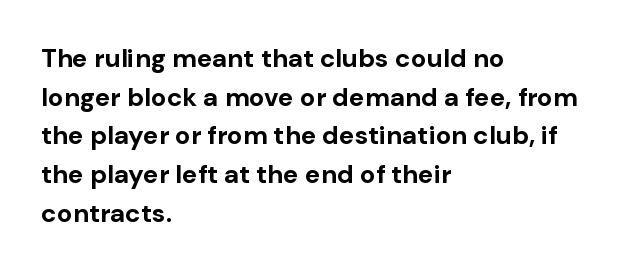
Q: Is the text bold? A: Yes.
Q: Is the text italic (slanted)? A: No, it is upright.
Q: Is the text underlined? A: No.
Q: How is the paragraph aligned? A: Left-aligned.
Q: Is the spacing between letters normal or unusually wide? A: Normal.
Q: Is the spacing between lines tight, normal or loose? A: Normal.
